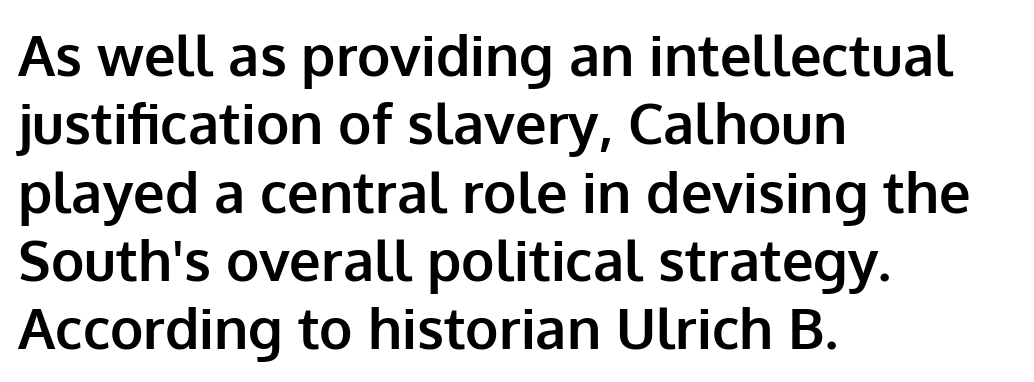
Between one letter and the next there's only the usual sliver of space. The text was rendered using a sans face with plain stroke endings. The text block is weighted toward the left margin, trailing off unevenly rightward. You could not count columns in this text — the font is proportionally spaced. The glyphs are unaccompanied by any horizontal stroke below them.
